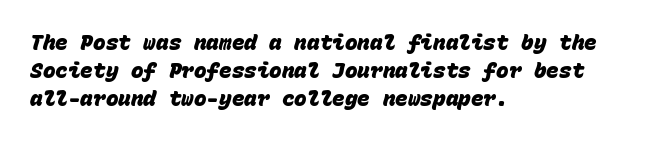
The image shows 21 px bold type; set left-aligned, normal line spacing (1.34x), normal letter spacing, not underlined.
